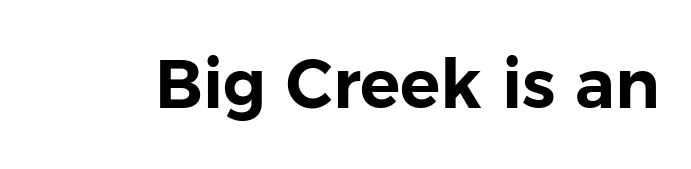
Each letter's strokes conclude bluntly, with no projecting serifs. Note the varied advance widths — an 'i' is clearly narrower than an 'm'. The rendering keeps characters at their native spacing. The space beneath each line is pristine and unruled.
